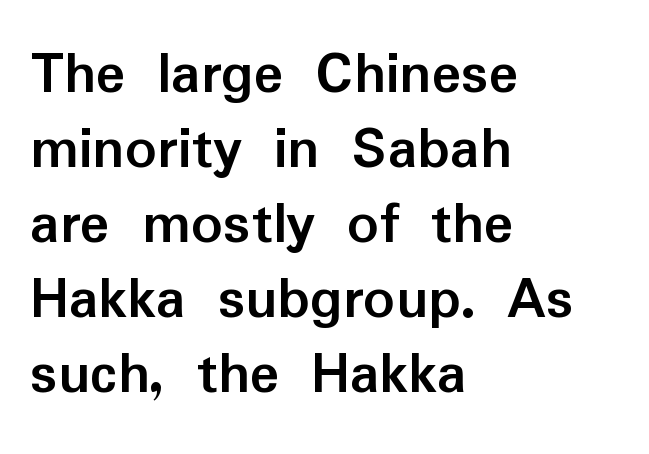
The gaps between neighbouring characters are ordinary and unremarkable. The space directly below the letters is spotless. The paragraph has a hard left edge and a soft right edge. You could not count columns in this text — the font is proportionally spaced. How heavy is the stroke? Heavy — this is a bold. Every stem runs plumb, perpendicular to the baseline.
